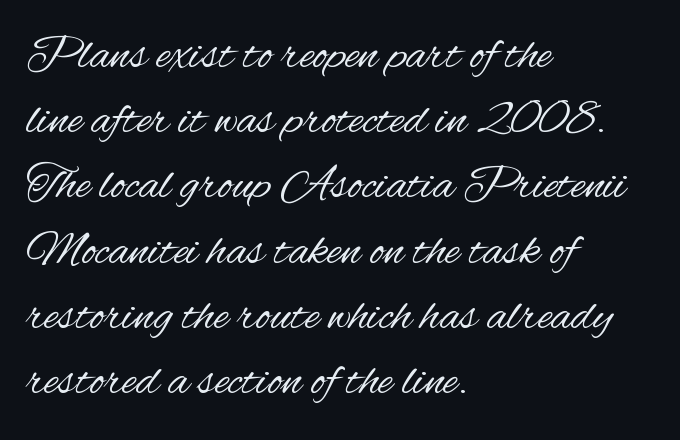
The image shows 49 px regular-weight, condensed sans-serif type; set left-aligned, normal line spacing (1.33x), normal letter spacing, not underlined; medium stroke contrast and a small x-height.
